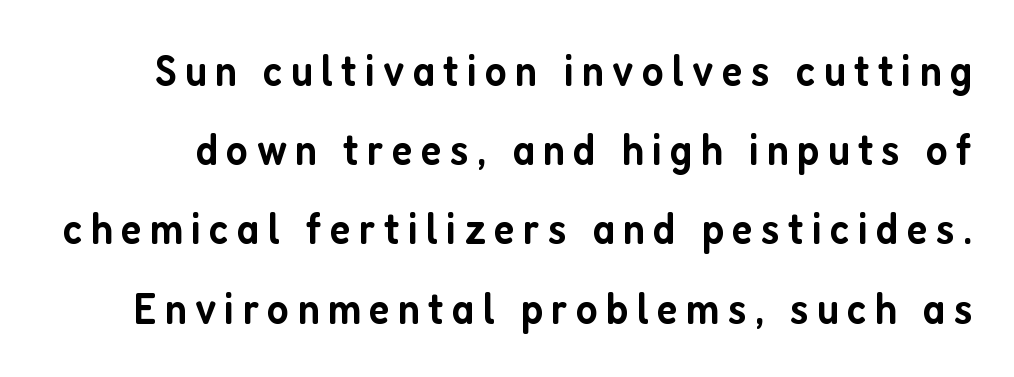
Q: Is the text bold? A: Semi-bold.
Q: Is the text italic (slanted)? A: No, it is upright.
Q: Is the typeface a serif or a sans-serif typeface? A: Sans-serif.
Q: Is the text underlined? A: No.
Q: Width (condensed, normal, or wide)? A: Condensed.
Q: Stroke contrast? A: Low.
Q: x-height? A: Medium.
Q: Monospaced? A: No.
